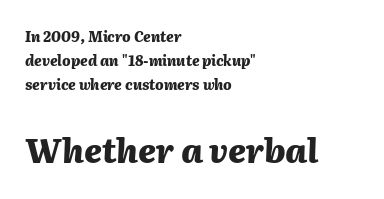
{"italic": "yes", "lean": "right", "slant_degrees": 2, "bold": "yes", "weight": "heavy", "width": "normal", "stroke_contrast": "medium", "x_height": "medium", "monospaced": "no", "underline": "no", "align": "left", "line_spacing": "normal", "line_spacing_ratio": 1.7, "letter_spacing": "normal", "letter_spacing_em": 0.0, "larger_block": "second", "size_ratio": 2.36, "glyph_px": 33}
